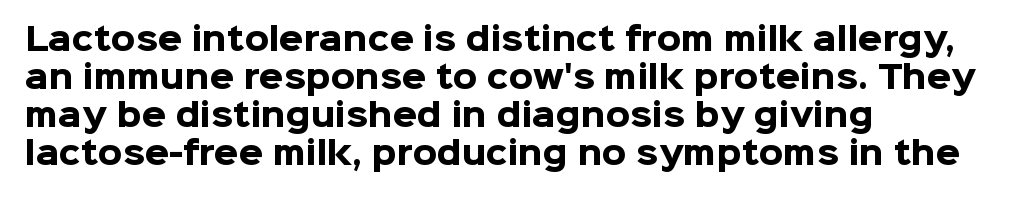
{"serif": "no", "italic": "no", "bold": "yes", "weight": "heavy", "width": "normal", "stroke_contrast": "low", "x_height": "medium", "monospaced": "no", "underline": "no", "align": "left", "line_spacing_ratio": 1.23, "letter_spacing": "normal", "letter_spacing_em": 0.0, "glyph_px": 31}
